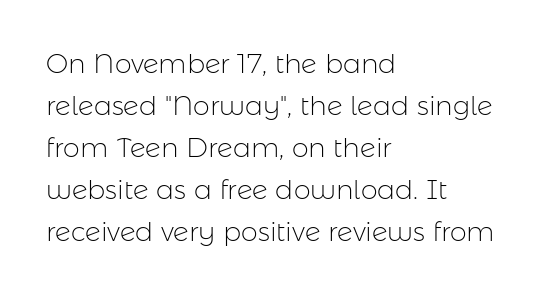
{"italic": "no", "bold": "no", "underline": "no", "align": "left", "line_spacing": "normal", "line_spacing_ratio": 1.56, "letter_spacing": "normal", "letter_spacing_em": 0.0, "glyph_px": 27}
